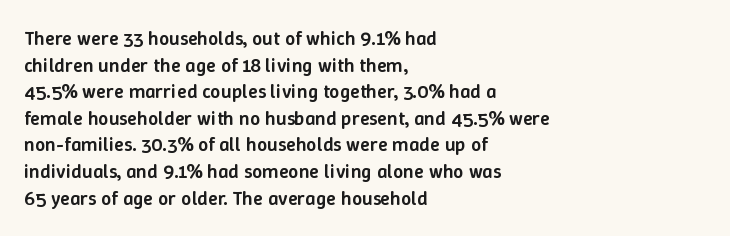
{"italic": "no", "bold": "semi", "underline": "no", "align": "left", "line_spacing": "normal", "line_spacing_ratio": 1.33, "letter_spacing": "normal", "letter_spacing_em": 0.0, "glyph_px": 20}
